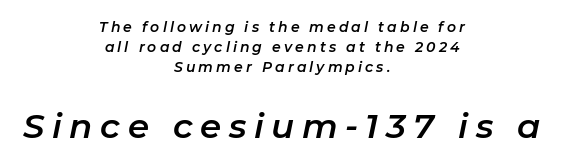
{"italic": "yes", "lean": "right", "slant_degrees": 11, "width": "normal", "stroke_contrast": "low", "x_height": "medium", "monospaced": "no", "underline": "no", "align": "center", "line_spacing": "normal", "line_spacing_ratio": 1.42, "letter_spacing": "wide", "letter_spacing_em": 0.22, "larger_block": "second", "size_ratio": 2.43, "glyph_px": 34}
